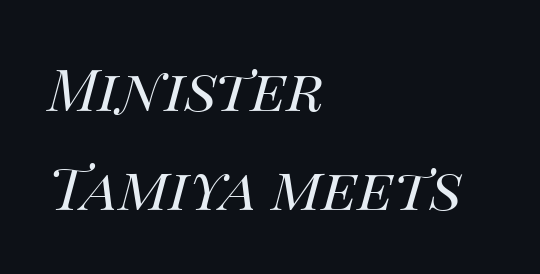
{"italic": "yes", "lean": "right", "slant_degrees": 14, "bold": "no", "weight": "regular", "width": "normal", "stroke_contrast": "medium", "x_height": "large", "monospaced": "no", "underline": "no", "align": "left", "line_spacing_ratio": 1.71, "letter_spacing": "normal", "letter_spacing_em": 0.0, "glyph_px": 58}
